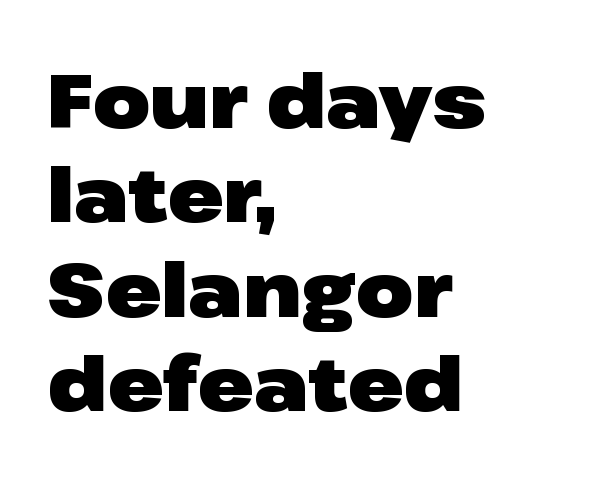
{"serif": "no", "italic": "no", "bold": "yes", "weight": "heavy", "width": "wide", "stroke_contrast": "low", "x_height": "medium", "monospaced": "no", "underline": "no", "align": "left", "line_spacing": "normal", "line_spacing_ratio": 1.26, "letter_spacing": "normal", "letter_spacing_em": 0.0, "glyph_px": 75}
